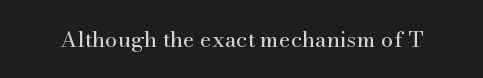
{"italic": "no", "bold": "no", "underline": "no", "letter_spacing": "normal", "letter_spacing_em": 0.0, "glyph_px": 22}
